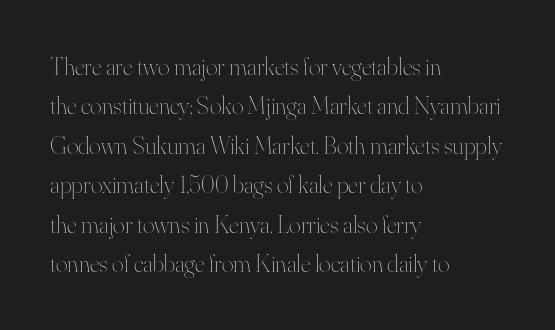
The image shows 25 px text type, upright; set left-aligned, normal line spacing (1.58x), normal letter spacing, not underlined.
